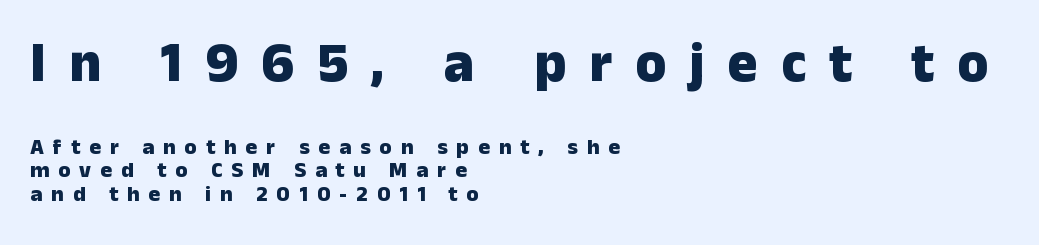
{"serif": "no", "italic": "no", "bold": "yes", "weight": "heavy", "width": "normal", "stroke_contrast": "low", "x_height": "medium", "monospaced": "no", "underline": "no", "align": "left", "line_spacing": "tight", "line_spacing_ratio": 1.06, "letter_spacing": "wide", "letter_spacing_em": 0.41, "larger_block": "first", "size_ratio": 2.55, "glyph_px": 56}
